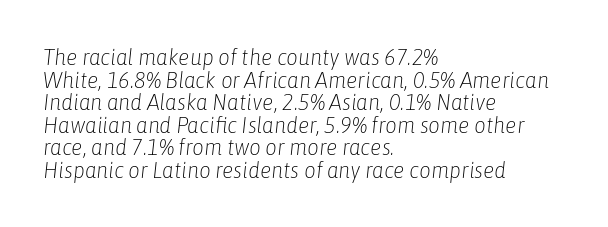
{"italic": "yes", "lean": "right", "slant_degrees": 6, "bold": "no", "underline": "no", "align": "left", "line_spacing": "tight", "line_spacing_ratio": 0.98, "letter_spacing": "normal", "letter_spacing_em": 0.0, "glyph_px": 23}
